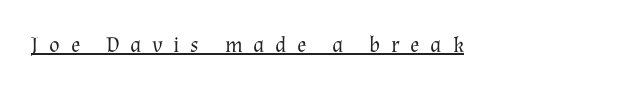
Q: Is the text bold? A: No.
Q: Is the text italic (slanted)? A: No, it is upright.
Q: Is the text underlined? A: Yes.
Q: Is the spacing between letters normal or unusually wide? A: Unusually wide.
